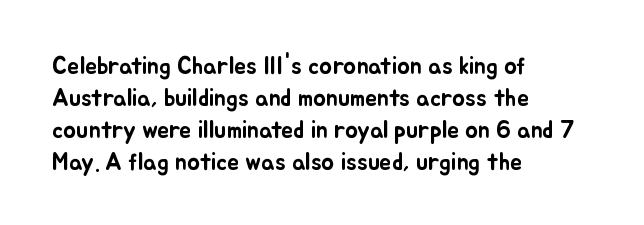
No italicization has been applied; the sample stays upright. The vertical gap from one line to the next is medium. Standard letterfit; no display-style spreading of the glyphs. The passage is arranged the way most books set body copy — flush left. Rule under the text: the space is simply empty.
